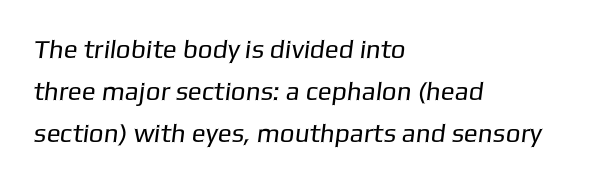
The image shows 26 px text type; set left-aligned, normal line spacing (1.61x), normal letter spacing, not underlined.
